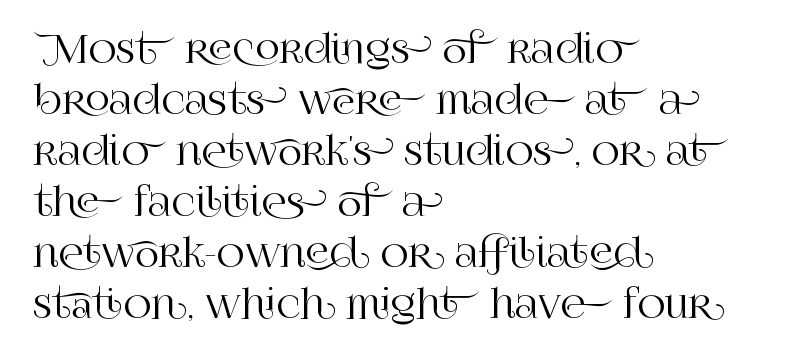
Q: Is the text italic (slanted)? A: No, it is upright.
Q: Is the typeface a serif or a sans-serif typeface? A: Serif.
Q: Is the text underlined? A: No.
Q: How is the paragraph aligned? A: Left-aligned.
Q: Is the spacing between letters normal or unusually wide? A: Normal.
Q: Is the spacing between lines tight, normal or loose? A: Normal.
Q: Width (condensed, normal, or wide)? A: Normal.
Q: Stroke contrast? A: High.
Q: x-height? A: Large.
Q: Monospaced? A: No.
